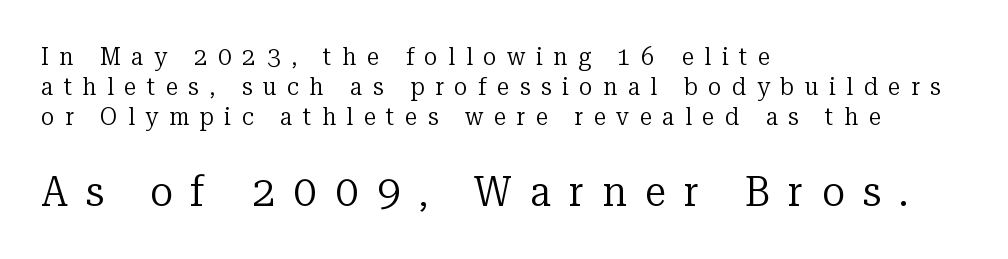
Display-style spreading of the glyphs; the letterfit is very open. Upright lettering throughout. Descenders are the only things crossing below the line. Stem width sits at or under what a default text font uses.
